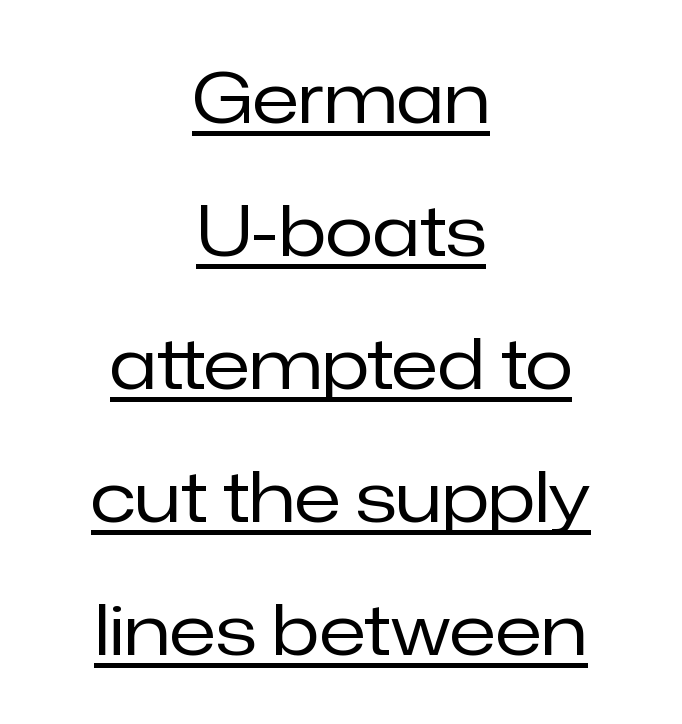
Q: Is the text bold? A: No.
Q: Is the text italic (slanted)? A: No, it is upright.
Q: Is the typeface a serif or a sans-serif typeface? A: Sans-serif.
Q: Is the text underlined? A: Yes.
Q: How is the paragraph aligned? A: Centered.
Q: Is the spacing between letters normal or unusually wide? A: Normal.
Q: Is the spacing between lines tight, normal or loose? A: Loose.
Q: Width (condensed, normal, or wide)? A: Normal.
Q: Stroke contrast? A: Low.
Q: x-height? A: Medium.
Q: Monospaced? A: No.
